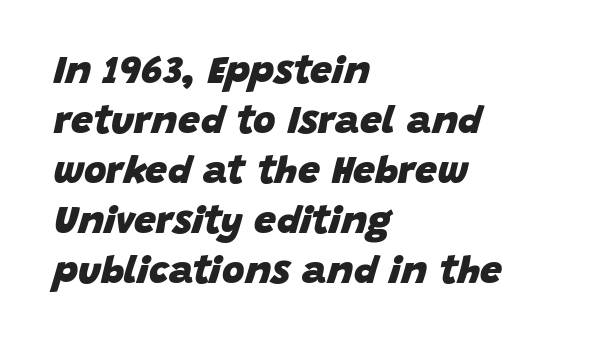
A typesetter would call this proportional, since set widths differ per character. Underlining? Definitely not there. The rendering applies a slant to the glyphs. Horizontally, the lines are justified to the leading edge only. The passage shown stacks its lines at a standard gap. The rendering keeps characters at their native spacing.
